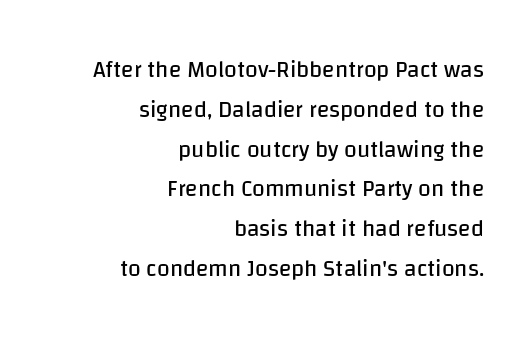
The image shows 23 px text type, upright; set right-aligned, line spacing 1.73x, normal letter spacing, not underlined.
